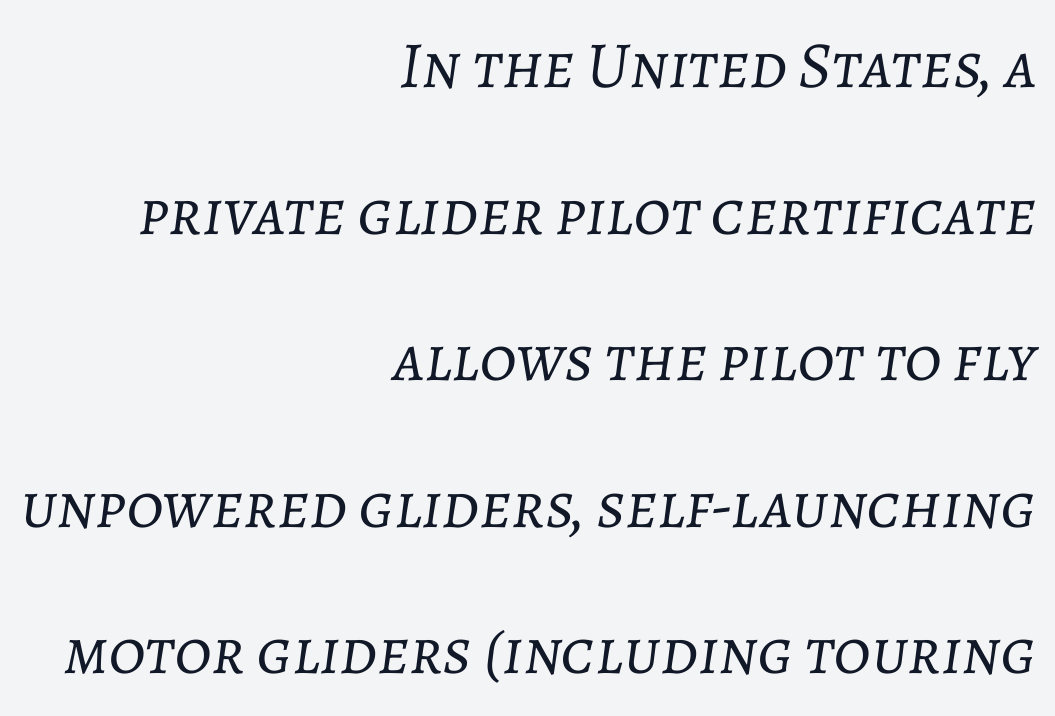
The baseline area is clear. Caption: multi-line text, flush right, ragged left. The letters are slanted; this is an italic face. Think standard paragraph weight, or any step lighter than that. Leading is clearly above the norm, producing a sparse column. The rendering uses natural spacing where letterforms have individual widths.
